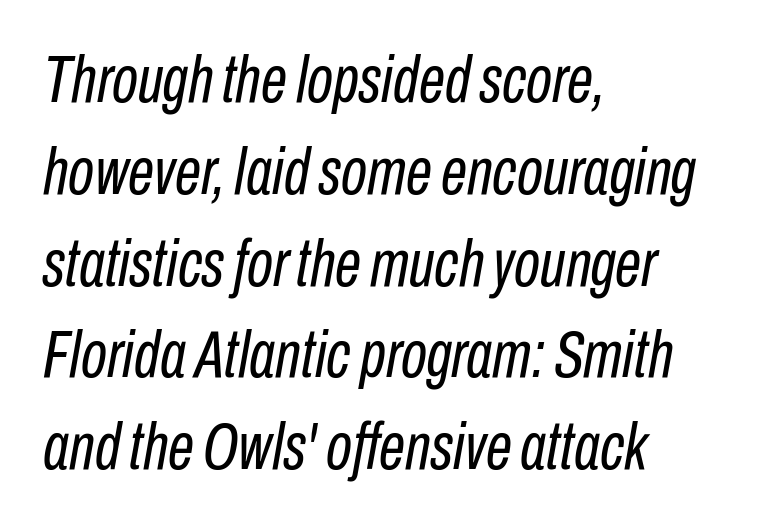
The image shows 67 px regular-weight, condensed type, italic (leaning right); set left-aligned, normal line spacing (1.37x), normal letter spacing, not underlined; low stroke contrast and a medium x-height.
